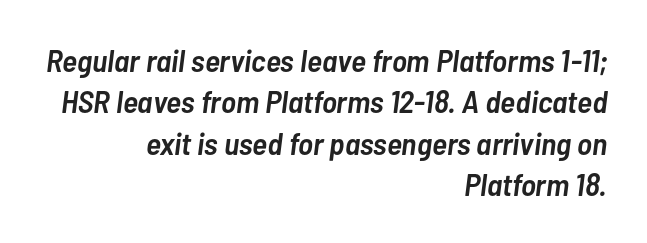
Whoever set this chose a conventional vertical rhythm. Slightly chunky letters — semibold, I'd say, not full bold. The zone under the glyphs is completely vacant. A typesetter would call this proportional, since set widths differ per character.
